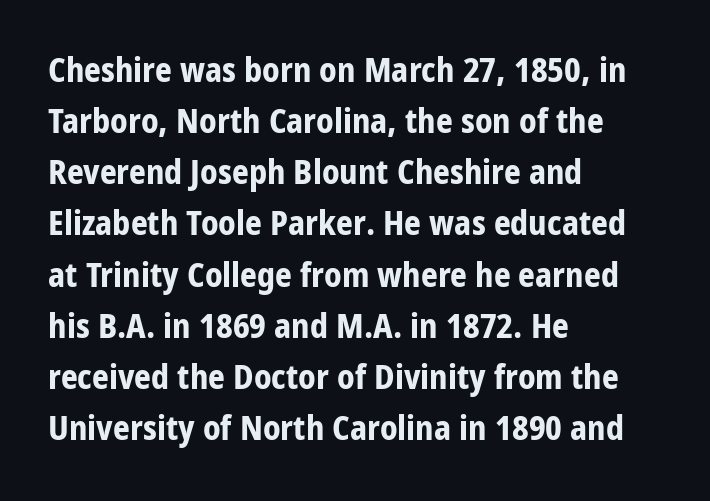
It's the straight-up-and-down kind of type. The type is set solid horizontally, with unmodified tracking. The face used here is a sans, in the tradition of grotesques and geometrics. The passage shown is typed in a proportional face where columns would drift.
